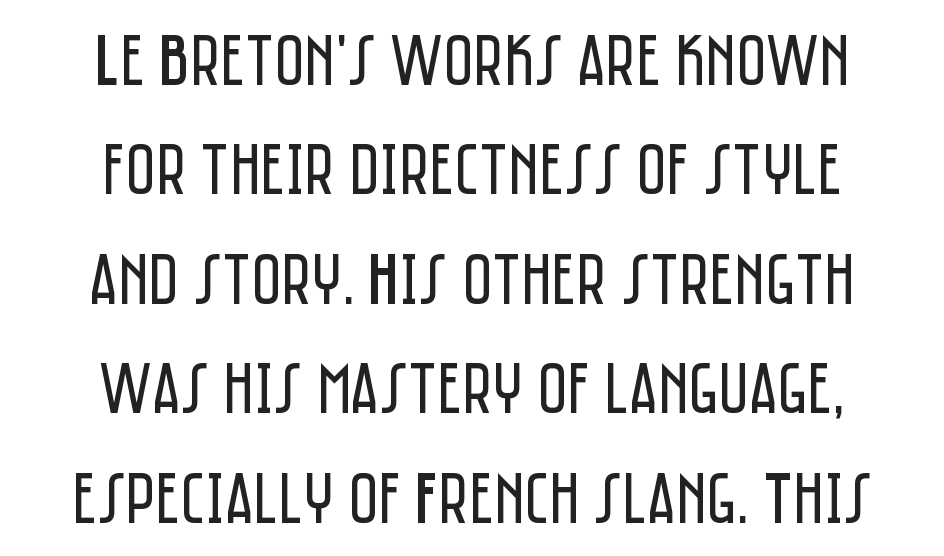
The image shows 73 px regular-weight, condensed sans-serif type, upright; set centered, normal line spacing (1.5x), normal letter spacing, not underlined; low stroke contrast and a large x-height.
